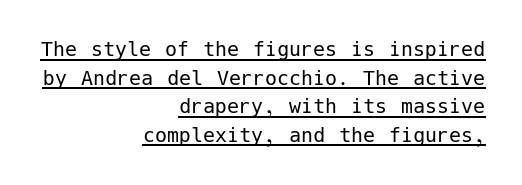
The image shows 24 px text type, upright; set right-aligned, line spacing 1.19x, normal letter spacing, underlined.
